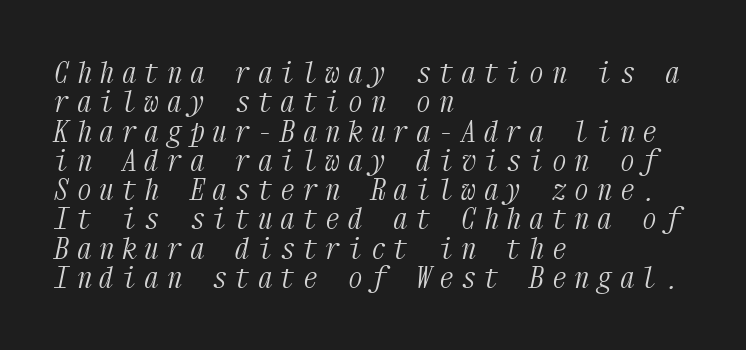
The image shows 29 px light, condensed serif type, italic (leaning right), monospaced; set left-aligned, tight line spacing (1.01x), unusually wide letter spacing (+0.28 em), not underlined; medium stroke contrast and a medium x-height.
